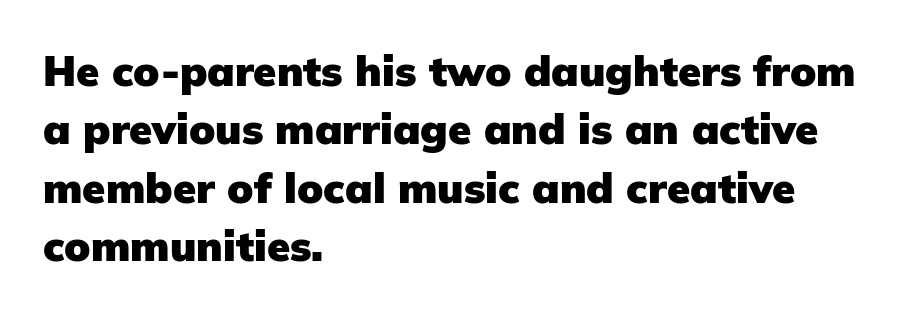
The image shows 42 px heavy sans-serif type, upright; set left-aligned, normal line spacing (1.39x), normal letter spacing, not underlined; low stroke contrast and a medium x-height.
